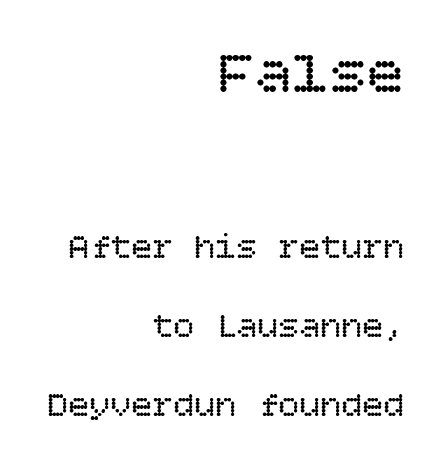
{"italic": "no", "bold": "no", "weight": "regular", "width": "normal", "stroke_contrast": "low", "x_height": "large", "underline": "no", "align": "right", "line_spacing": "loose", "line_spacing_ratio": 2.25, "letter_spacing": "normal", "letter_spacing_em": 0.0, "larger_block": "first", "size_ratio": 1.77, "glyph_px": 62}
